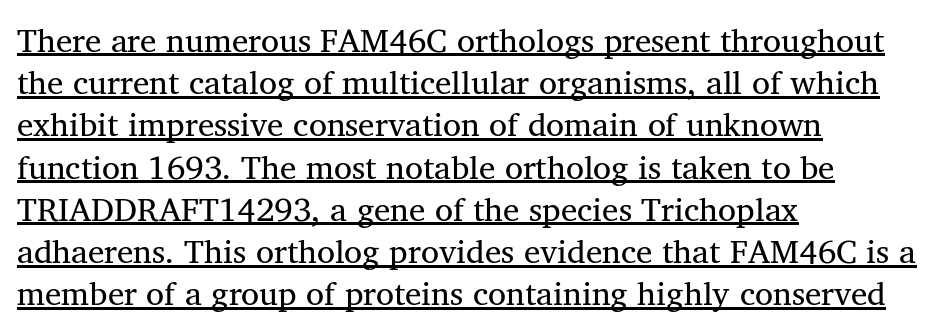
Glance below the letters and you will spot a drawn line. Is there much room between lines? A standard amount, neither cramped nor airy. These lines stack with their left ends in a neat column. You could call the tracking neutral — neither tight nor loose. The passage shown is typed in a proportional face where columns would drift.
